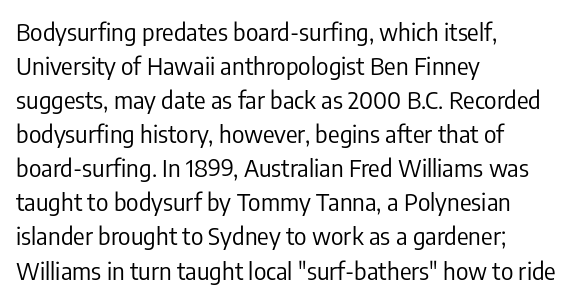
{"italic": "no", "bold": "no", "underline": "no", "align": "left", "line_spacing": "normal", "line_spacing_ratio": 1.42, "letter_spacing": "normal", "letter_spacing_em": 0.0, "glyph_px": 24}
